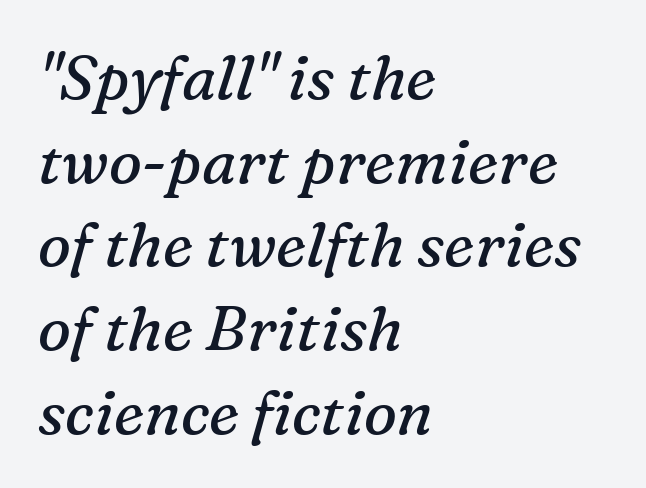
The image shows 62 px regular-weight serif type, italic (leaning right); set left-aligned, normal line spacing (1.35x), normal letter spacing, not underlined; medium stroke contrast and a medium x-height.
